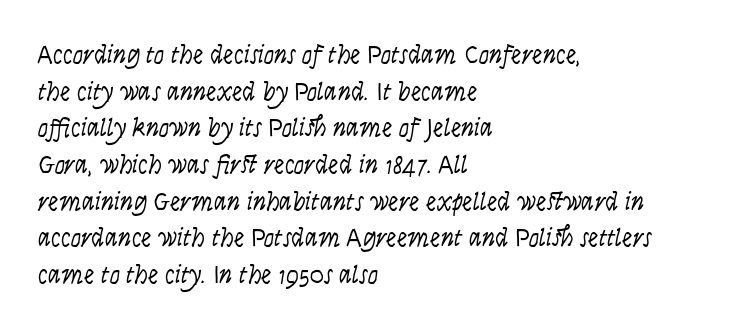
The image shows 26 px text type, italic (leaning right); set left-aligned, normal line spacing (1.41x), normal letter spacing, not underlined.
